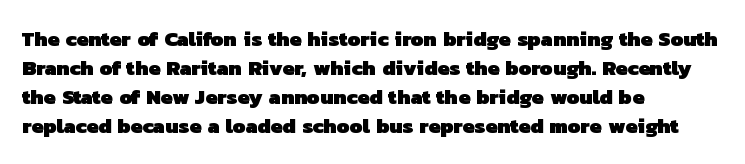
A clean baseline with only descenders dipping below it. The sample has been set heavy, in full bold. Evenly set lines give the paragraph a standard silhouette. This rendering leaves character spacing at its baseline value. Notice how the passage keeps a crisp vertical edge on the left only.
